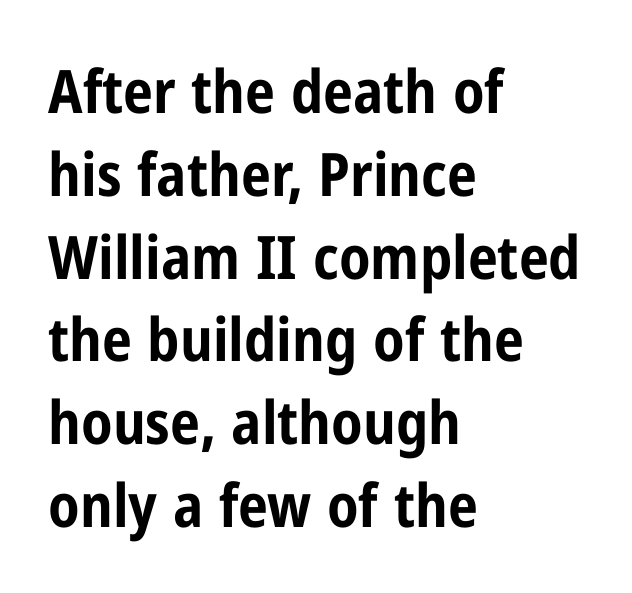
Compared with typical paragraphs, the rows here are spaced about the same. Anything drawn beneath the words? Only blank space. These lines stack with their left ends in a neat column. Looks like regular typesetting: each glyph gets only the width it needs. Honestly, the letter spacing is just normal — you wouldn't notice it. Strong, thick strokes mark this as bold type.
